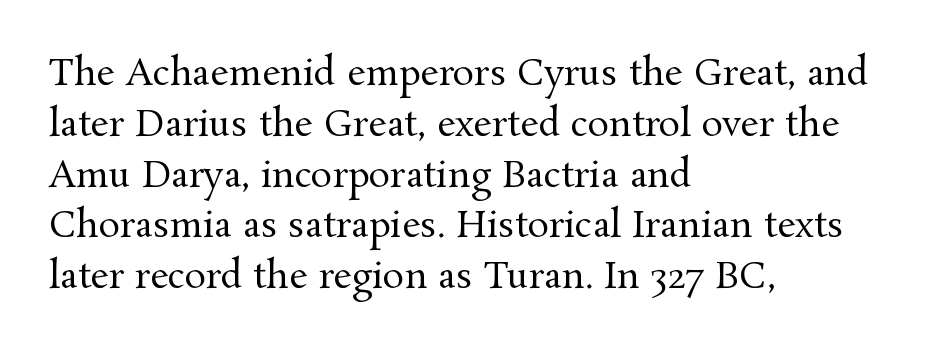
Q: Is the text bold? A: No.
Q: Is the text italic (slanted)? A: No, it is upright.
Q: Is the typeface a serif or a sans-serif typeface? A: Serif.
Q: Is the text underlined? A: No.
Q: How is the paragraph aligned? A: Left-aligned.
Q: Is the spacing between letters normal or unusually wide? A: Normal.
Q: Is the spacing between lines tight, normal or loose? A: Normal.
Q: Width (condensed, normal, or wide)? A: Normal.
Q: Stroke contrast? A: Medium.
Q: x-height? A: Medium.
Q: Monospaced? A: No.
